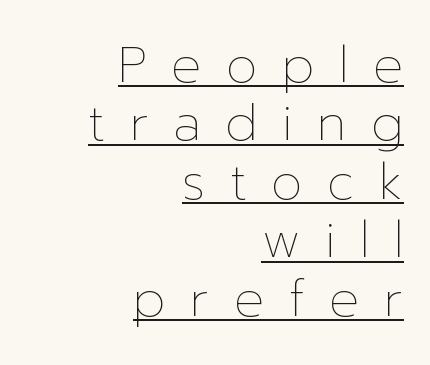
The image shows 50 px thin type, upright; set right-aligned, line spacing 1.17x, unusually wide letter spacing (+0.49 em), underlined; low stroke contrast and a medium x-height.
